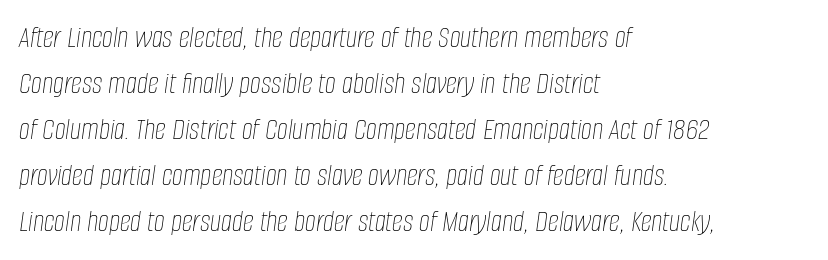
{"italic": "yes", "lean": "right", "slant_degrees": 8, "bold": "no", "weight": "thin", "width": "condensed", "stroke_contrast": "low", "x_height": "large", "monospaced": "no", "underline": "no", "align": "left", "line_spacing": "normal", "line_spacing_ratio": 1.48, "letter_spacing": "normal", "letter_spacing_em": 0.0, "glyph_px": 31}
